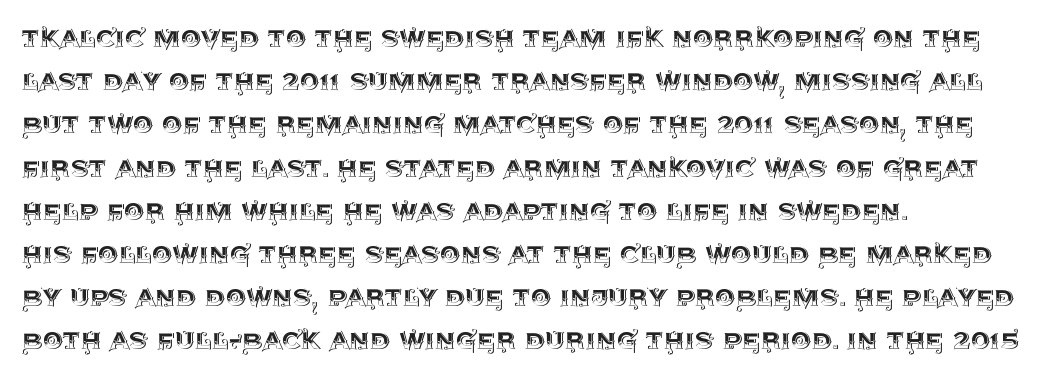
{"italic": "no", "width": "normal", "x_height": "large", "monospaced": "no", "underline": "no", "align": "left", "line_spacing": "normal", "line_spacing_ratio": 1.35, "letter_spacing": "normal", "letter_spacing_em": 0.0, "glyph_px": 32}
